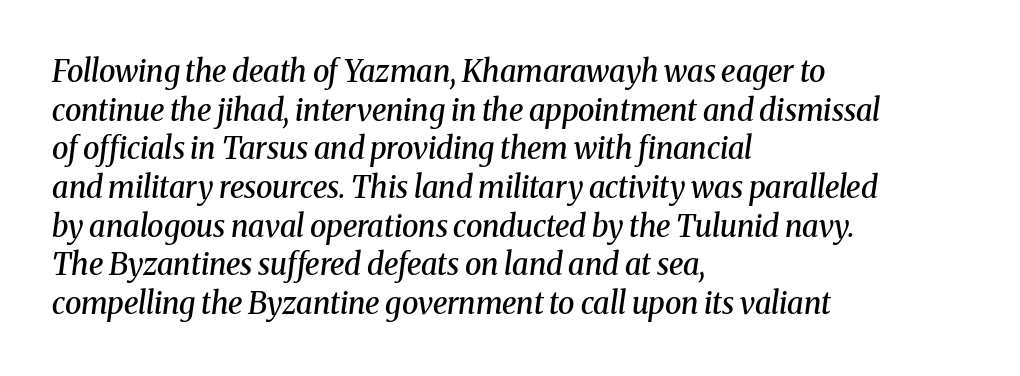
Q: Is the text bold? A: Semi-bold.
Q: Is the text italic (slanted)? A: Yes, it leans right by about 8 degrees.
Q: Is the typeface a serif or a sans-serif typeface? A: Serif.
Q: Is the text underlined? A: No.
Q: How is the paragraph aligned? A: Left-aligned.
Q: Is the spacing between letters normal or unusually wide? A: Normal.
Q: Is the spacing between lines tight, normal or loose? A: Normal.
Q: Width (condensed, normal, or wide)? A: Normal.
Q: Stroke contrast? A: Medium.
Q: x-height? A: Medium.
Q: Monospaced? A: No.
